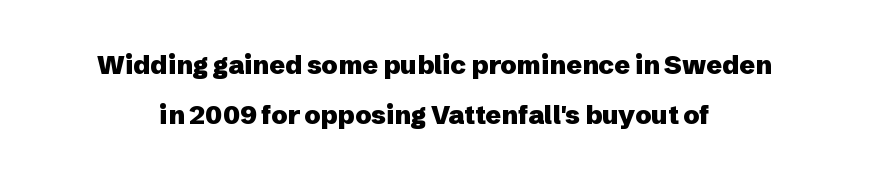
The image shows 26 px bold type, upright; set centered, loose line spacing (1.92x), normal letter spacing, not underlined.
